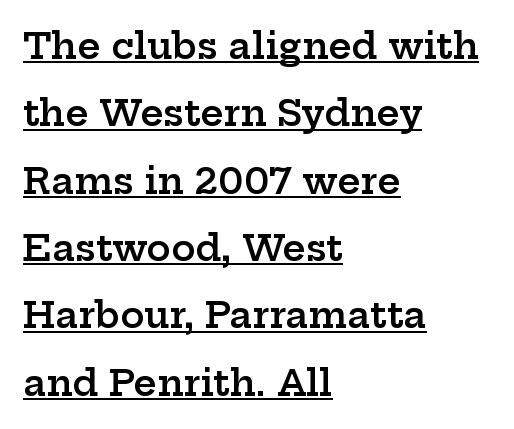
Q: Is the text bold? A: Semi-bold.
Q: Is the text italic (slanted)? A: No, it is upright.
Q: Is the typeface a serif or a sans-serif typeface? A: Serif.
Q: Is the text underlined? A: Yes.
Q: How is the paragraph aligned? A: Left-aligned.
Q: Is the spacing between letters normal or unusually wide? A: Normal.
Q: Width (condensed, normal, or wide)? A: Wide.
Q: Stroke contrast? A: Low.
Q: x-height? A: Medium.
Q: Monospaced? A: No.
